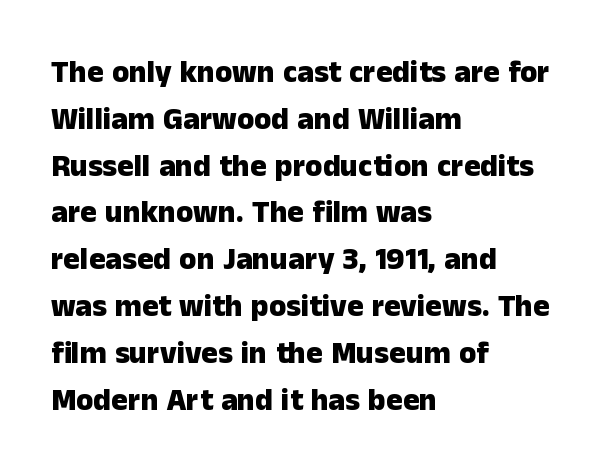
{"serif": "no", "italic": "no", "bold": "yes", "weight": "heavy", "width": "normal", "stroke_contrast": "low", "x_height": "medium", "monospaced": "no", "underline": "no", "align": "left", "line_spacing": "normal", "line_spacing_ratio": 1.51, "letter_spacing": "normal", "letter_spacing_em": 0.0, "glyph_px": 31}
